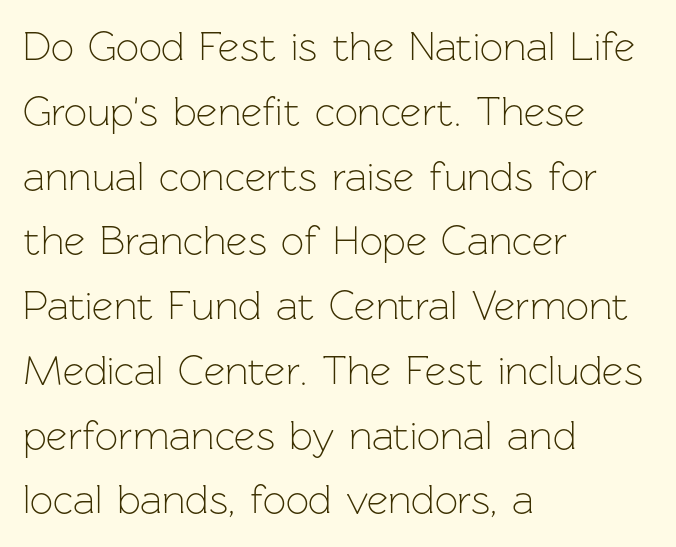
{"serif": "no", "italic": "no", "bold": "no", "weight": "light", "width": "normal", "stroke_contrast": "low", "x_height": "medium", "monospaced": "no", "underline": "no", "align": "left", "line_spacing": "normal", "line_spacing_ratio": 1.58, "letter_spacing": "normal", "letter_spacing_em": 0.0, "glyph_px": 41}
